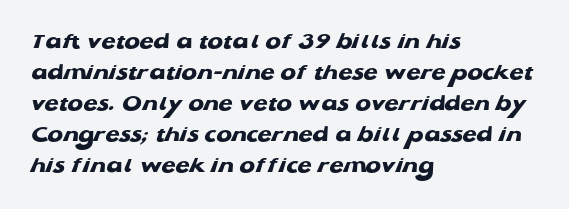
The image shows 23 px bold type; set left-aligned, normal line spacing (1.35x), normal letter spacing, not underlined.
